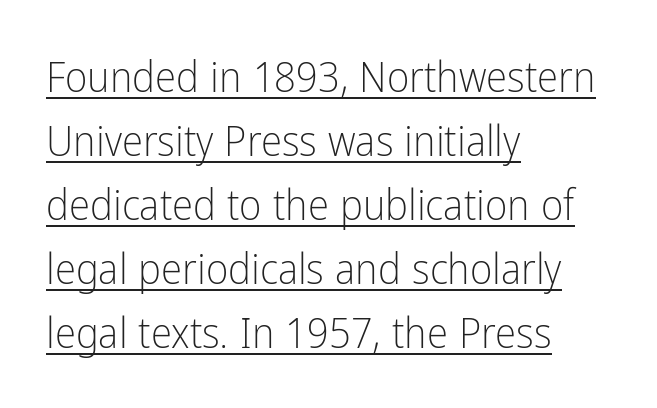
The image shows 43 px light, condensed sans-serif type, upright; set left-aligned, normal line spacing (1.49x), normal letter spacing, underlined; low stroke contrast and a medium x-height.
